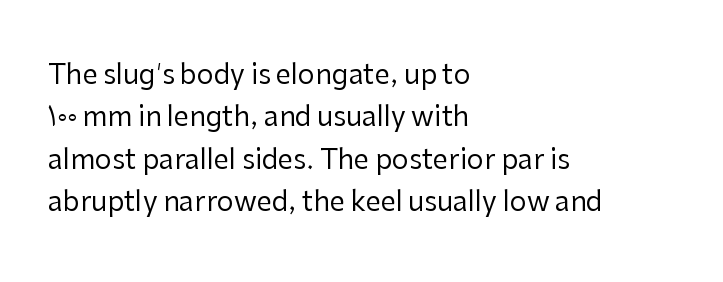
The image shows 27 px text type, upright; set left-aligned, normal line spacing (1.57x), normal letter spacing, not underlined.
